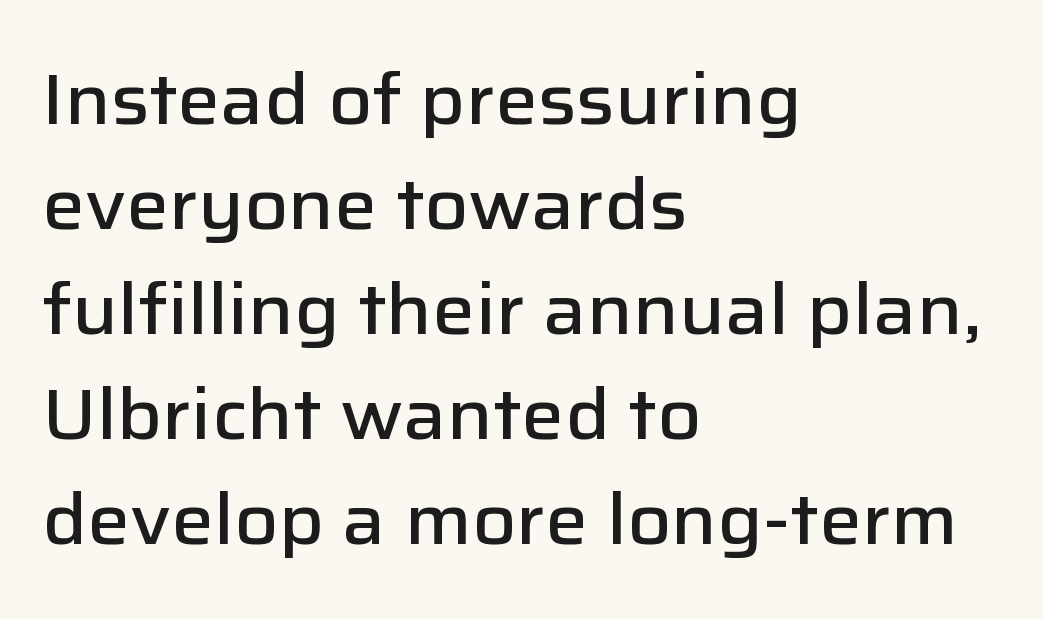
The characters display no serif detailing; their extremities are plain. This sample has the flowing, uneven cadence of proportional lettering. Caption: semibold face, moderately heavy strokes. This sample keeps an unexceptional amount of space between lines. Does the lettering tilt? It doesn't — this is upright.
